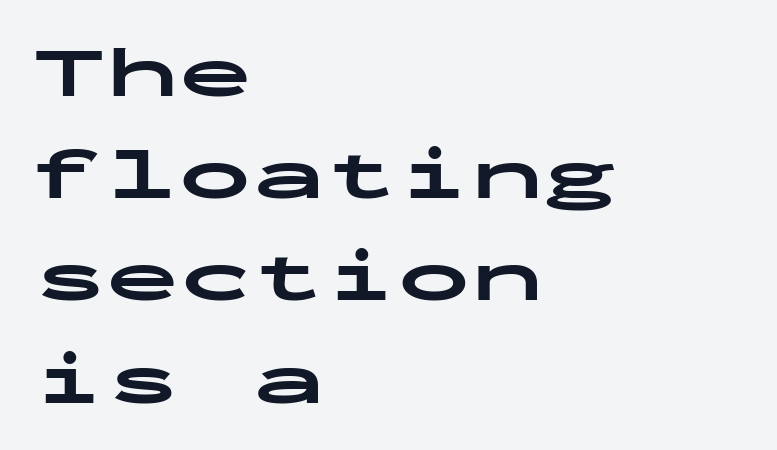
The image shows 73 px bold, wide sans-serif type, upright, monospaced; set left-aligned, normal line spacing (1.4x), normal letter spacing, not underlined; low stroke contrast and a medium x-height.
